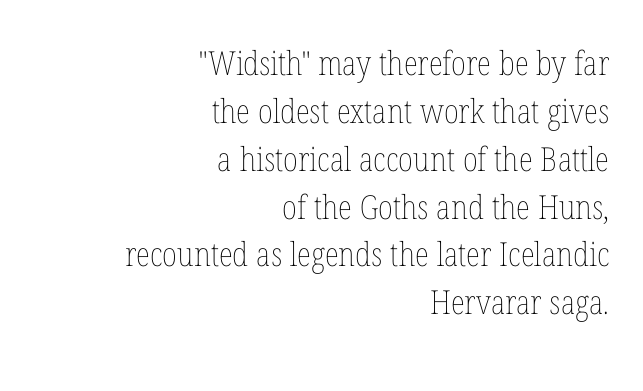
The image shows 33 px thin, condensed type, upright; set right-aligned, normal line spacing (1.45x), normal letter spacing, not underlined; low stroke contrast and a medium x-height.
